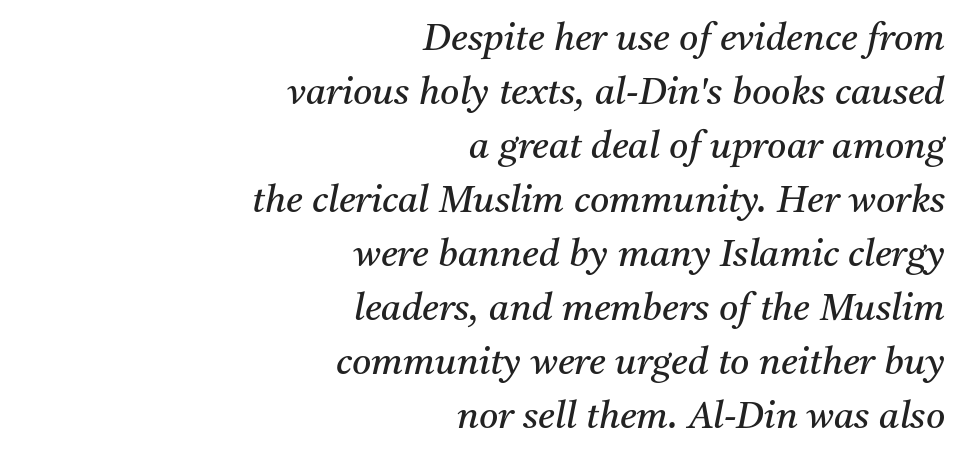
The image shows 37 px regular-weight serif type, italic (leaning right); set right-aligned, normal line spacing (1.46x), normal letter spacing, not underlined; medium stroke contrast and a medium x-height.
